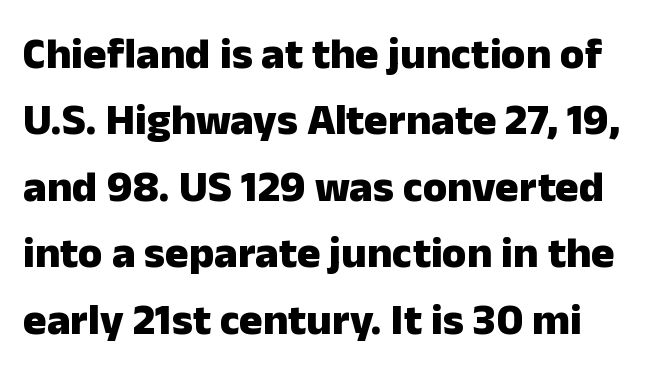
The image shows 44 px heavy sans-serif type, upright; set normal line spacing (1.51x), normal letter spacing, not underlined; low stroke contrast and a medium x-height.
